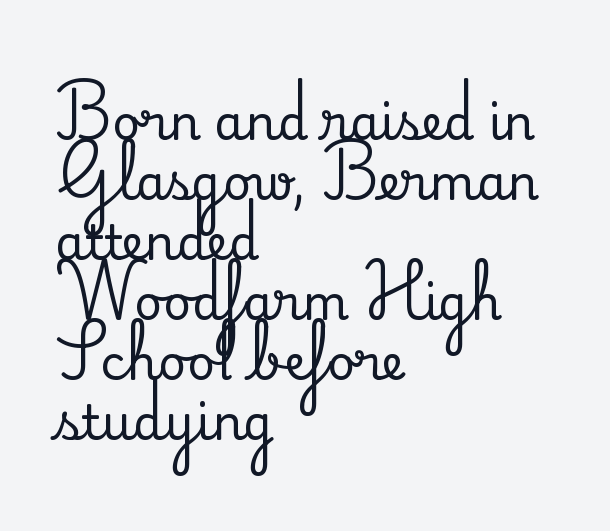
Q: Is the text italic (slanted)? A: No, it is upright.
Q: Is the typeface a serif or a sans-serif typeface? A: Serif.
Q: Is the text underlined? A: No.
Q: How is the paragraph aligned? A: Left-aligned.
Q: Is the spacing between letters normal or unusually wide? A: Normal.
Q: Is the spacing between lines tight, normal or loose? A: Normal.
Q: Width (condensed, normal, or wide)? A: Normal.
Q: Stroke contrast? A: Medium.
Q: x-height? A: Small.
Q: Monospaced? A: No.
